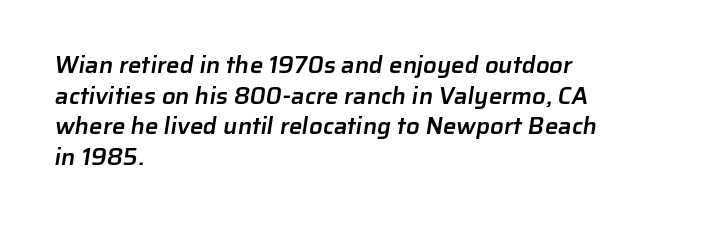
{"bold": "semi", "underline": "no", "align": "left", "line_spacing": "normal", "line_spacing_ratio": 1.28, "letter_spacing": "normal", "letter_spacing_em": 0.0, "glyph_px": 24}
